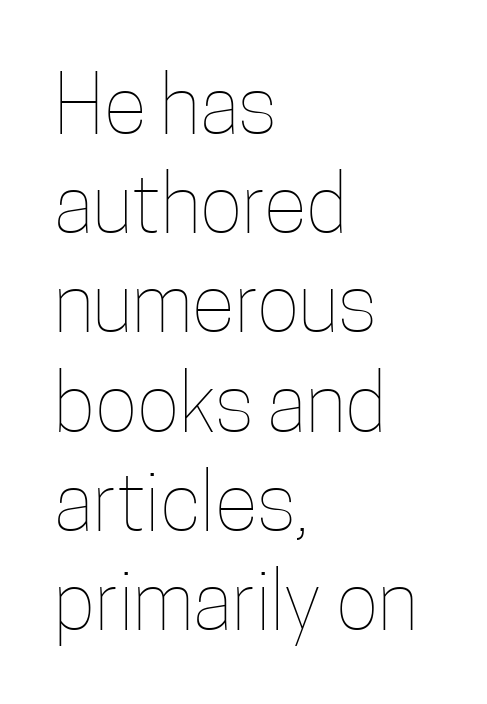
Do the characters align in a grid? No, the font is proportional. Underlining? Definitely not there. The face looks like a standard text weight, possibly lighter. When letters stand straight like this, we call the style roman or upright.
